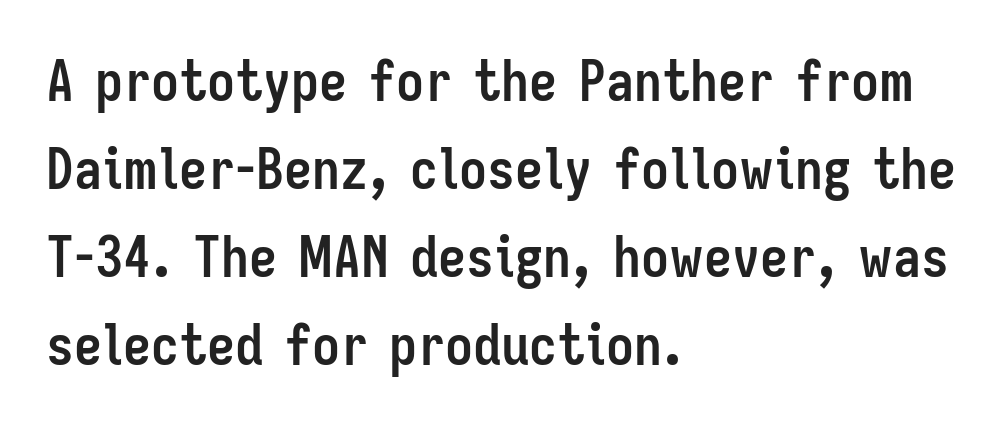
Serifs: no, the terminals of the letterforms are clean. Is there any slant? The stems are plumb. The words here are not underlined. The leading is moderate, giving the passage an even texture. The letters advance in unequal steps, a hallmark of proportional type. Is the block centered? No — it sits flush against the left margin.
